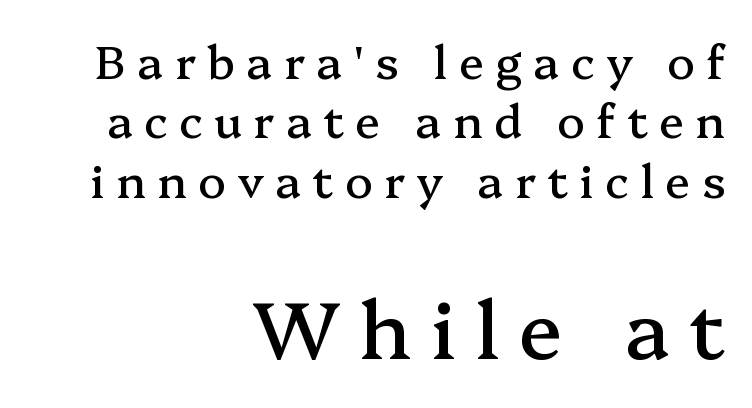
Examine the stroke ends and you'll spot serifs. When letters stand straight like this, we call the style roman or upright. Words appear elongated and porous because spacing is wide. The lines are quadded right. No word sits above an underline.
